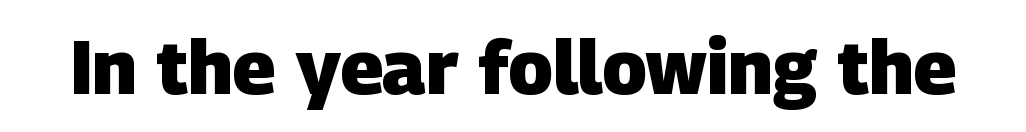
Any mark beneath the type? The region is blank. Looks like regular typesetting: each glyph gets only the width it needs. Nothing sits at the stroke ends, so this counts as sans-serif. Short note: letters normally spaced. Thick stems and heavy bowls — unmistakably bold.
